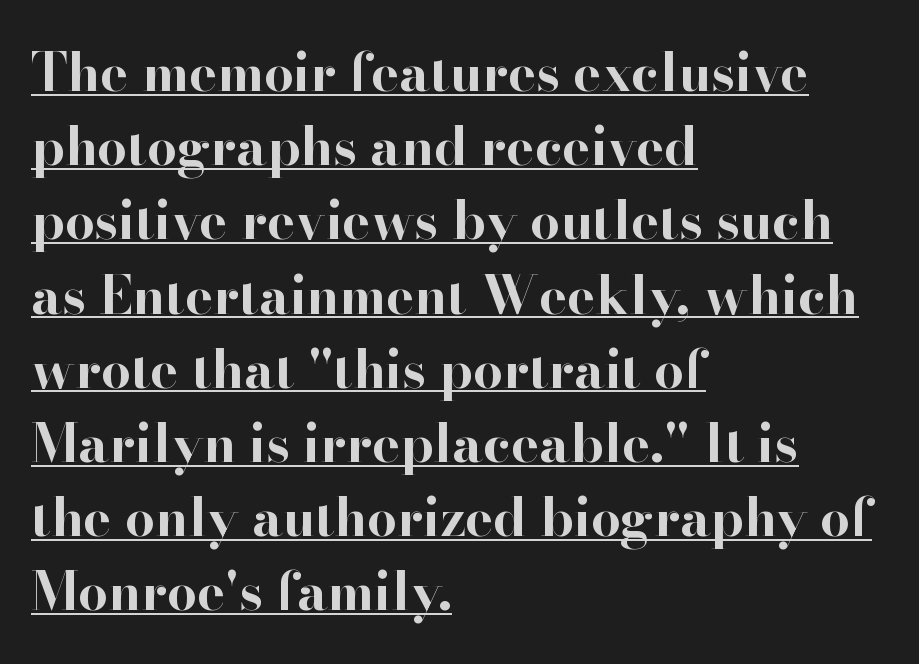
Q: Is the text bold? A: Yes.
Q: Is the text italic (slanted)? A: No, it is upright.
Q: Is the typeface a serif or a sans-serif typeface? A: Serif.
Q: Is the text underlined? A: Yes.
Q: How is the paragraph aligned? A: Left-aligned.
Q: Is the spacing between letters normal or unusually wide? A: Normal.
Q: Is the spacing between lines tight, normal or loose? A: Normal.
Q: Width (condensed, normal, or wide)? A: Normal.
Q: Stroke contrast? A: High.
Q: x-height? A: Small.
Q: Monospaced? A: No.
